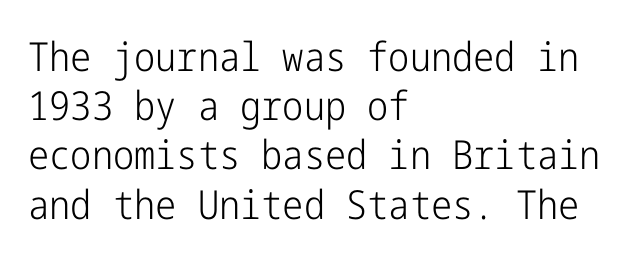
Nobody drew a line under any word here. Characters follow at the spacing the type designer built in. Alignment: flush left. Ordinary non-slanted type is in use. No extra ink here — the face is not bold.
